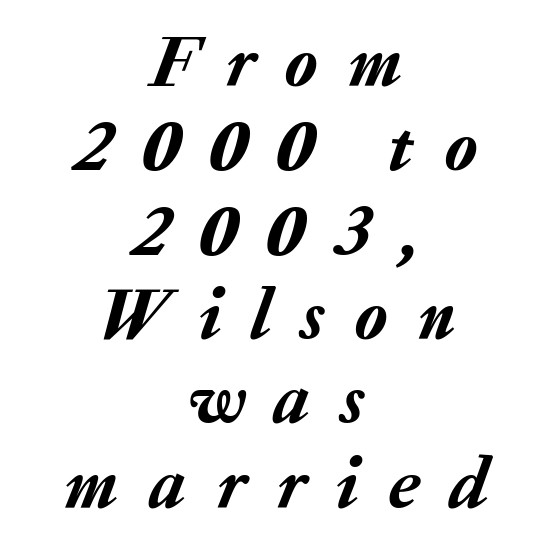
The image shows 74 px text type, italic (leaning right); set centered, tight line spacing (1.14x), unusually wide letter spacing (+0.42 em), not underlined; low stroke contrast and a medium x-height.
